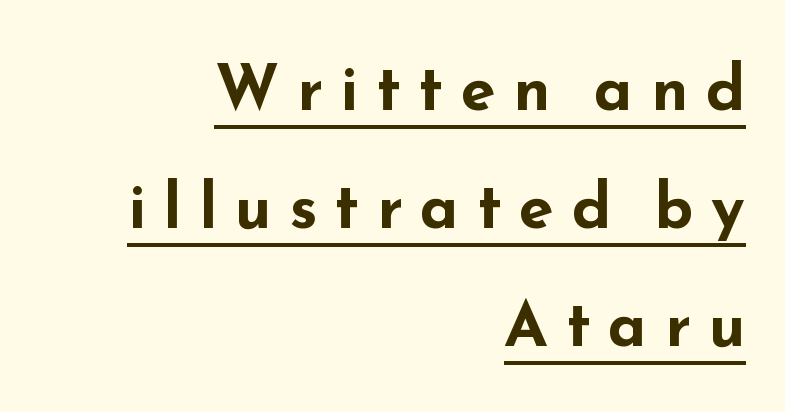
Q: Is the text bold? A: Yes.
Q: Is the text italic (slanted)? A: No, it is upright.
Q: Is the typeface a serif or a sans-serif typeface? A: Sans-serif.
Q: Is the text underlined? A: Yes.
Q: How is the paragraph aligned? A: Right-aligned.
Q: Is the spacing between letters normal or unusually wide? A: Unusually wide.
Q: Width (condensed, normal, or wide)? A: Wide.
Q: Stroke contrast? A: Low.
Q: x-height? A: Small.
Q: Monospaced? A: No.
